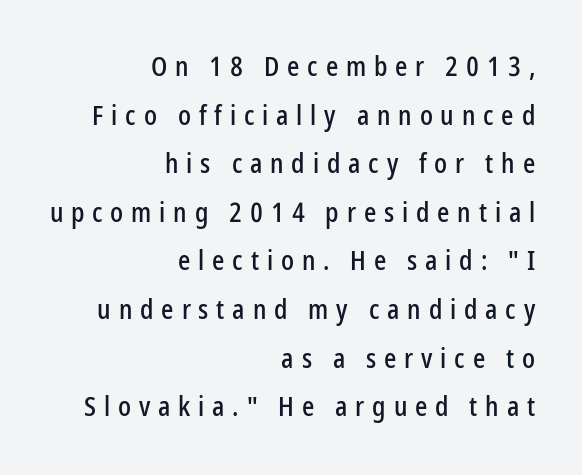
{"italic": "no", "underline": "no", "align": "right", "line_spacing_ratio": 1.8, "letter_spacing": "wide", "letter_spacing_em": 0.29, "glyph_px": 27}
